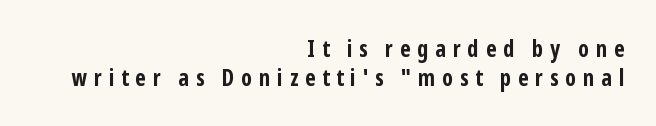
Q: Is the text bold? A: Yes.
Q: Is the text italic (slanted)? A: No, it is upright.
Q: Is the text underlined? A: No.
Q: How is the paragraph aligned? A: Right-aligned.
Q: Is the spacing between letters normal or unusually wide? A: Unusually wide.
Q: Is the spacing between lines tight, normal or loose? A: Normal.
